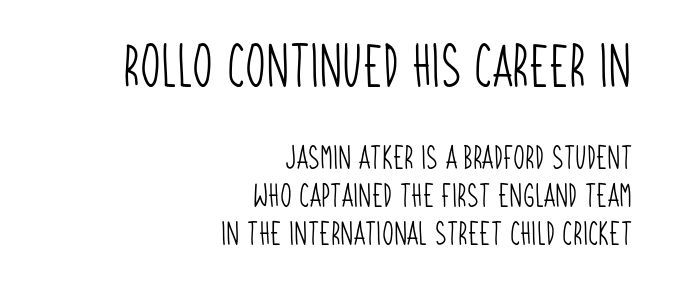
{"serif": "no", "bold": "no", "weight": "light", "width": "condensed", "stroke_contrast": "low", "x_height": "large", "monospaced": "no", "underline": "no", "align": "right", "line_spacing": "normal", "line_spacing_ratio": 1.58, "letter_spacing": "normal", "letter_spacing_em": 0.0, "larger_block": "first", "size_ratio": 1.75, "glyph_px": 42}
